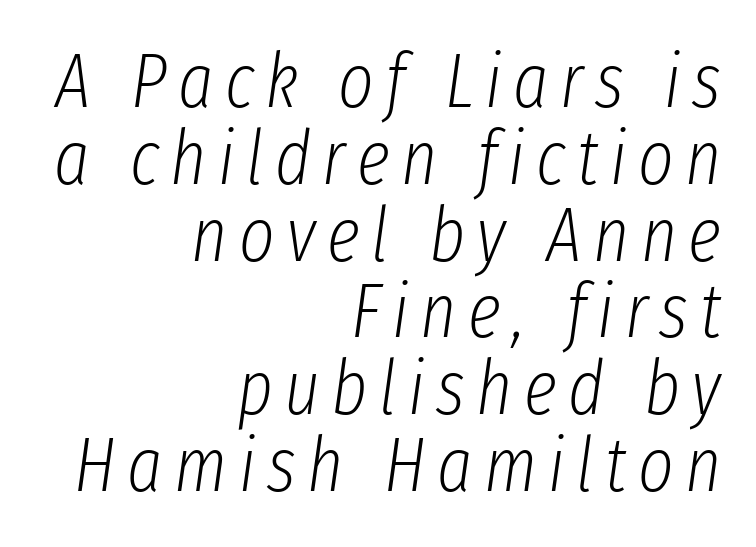
{"italic": "yes", "lean": "right", "slant_degrees": 8, "bold": "no", "weight": "light", "width": "condensed", "stroke_contrast": "low", "x_height": "medium", "monospaced": "no", "underline": "no", "align": "right", "line_spacing": "tight", "line_spacing_ratio": 1.01, "glyph_px": 76}
